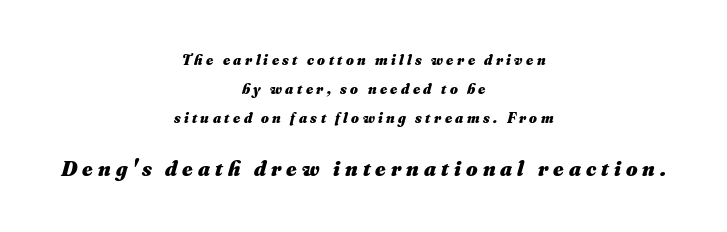
Q: Is the text bold? A: Yes.
Q: Is the text italic (slanted)? A: Yes, it leans right by about 16 degrees.
Q: Is the text underlined? A: No.
Q: How is the paragraph aligned? A: Centered.
Q: Is the spacing between letters normal or unusually wide? A: Unusually wide.
Q: Is the spacing between lines tight, normal or loose? A: Loose.
Q: Which block of text is set in a larger size, the first (top) or the second (bottom)? A: The second (bottom) one.
